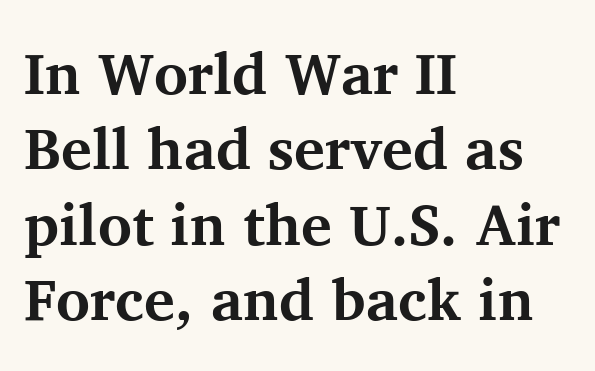
Vertical strokes here are truly vertical. How would I describe the line gaps? Plain and ordinary. The rendering shows small feet on the letterforms — a serif design. The passage shown is typed in a proportional face where columns would drift.
